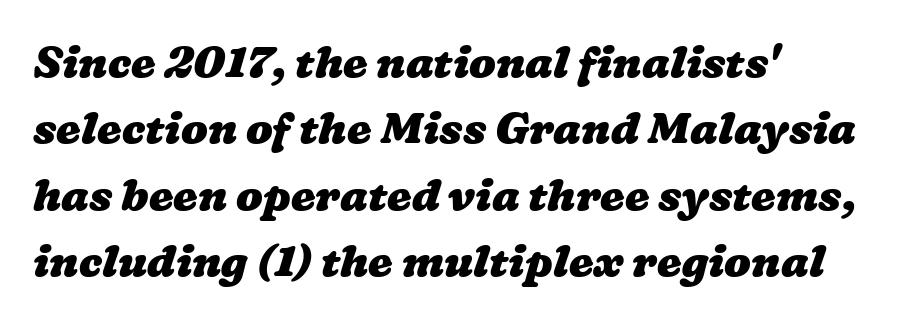
Q: Is the text bold? A: Yes.
Q: Is the text underlined? A: No.
Q: How is the paragraph aligned? A: Left-aligned.
Q: Is the spacing between letters normal or unusually wide? A: Normal.
Q: Is the spacing between lines tight, normal or loose? A: Normal.
Q: Width (condensed, normal, or wide)? A: Wide.
Q: Stroke contrast? A: Low.
Q: x-height? A: Medium.
Q: Monospaced? A: No.
